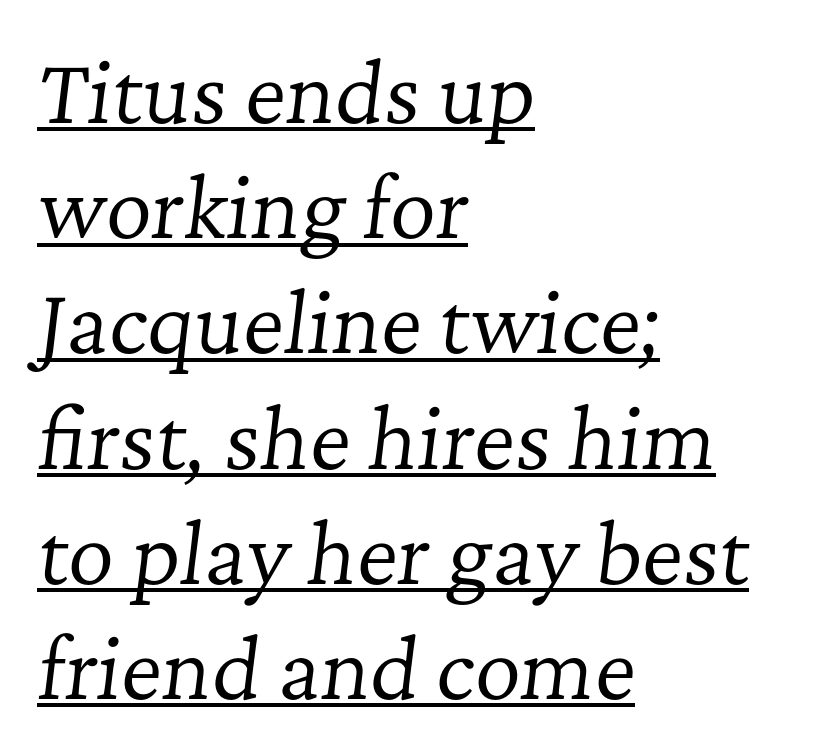
{"serif": "yes", "italic": "yes", "lean": "right", "slant_degrees": 7, "bold": "no", "weight": "regular", "width": "normal", "stroke_contrast": "low", "x_height": "medium", "monospaced": "no", "underline": "yes", "align": "left", "line_spacing": "normal", "line_spacing_ratio": 1.44, "letter_spacing": "normal", "letter_spacing_em": 0.0, "glyph_px": 80}
